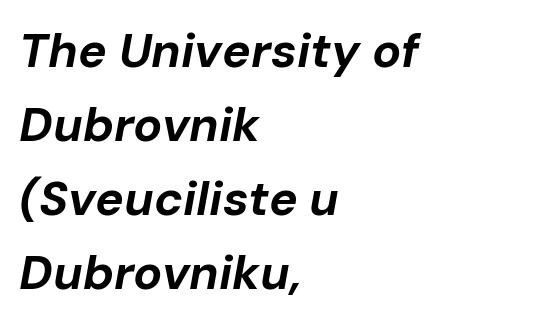
{"italic": "yes", "lean": "right", "slant_degrees": 10, "bold": "yes", "weight": "bold", "width": "normal", "stroke_contrast": "low", "x_height": "medium", "monospaced": "no", "underline": "no", "align": "left", "line_spacing": "normal", "line_spacing_ratio": 1.54, "letter_spacing": "normal", "letter_spacing_em": 0.0, "glyph_px": 48}
